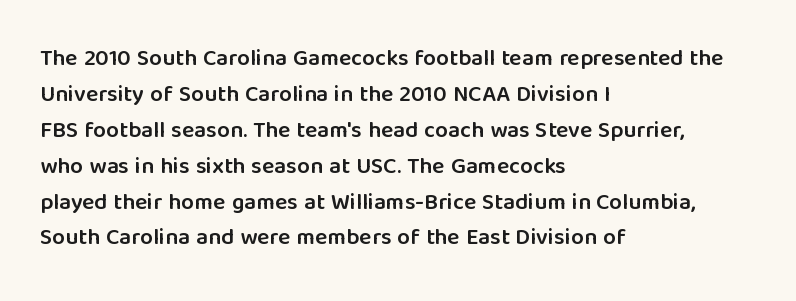
Visually the block forms a straight wall on the left and a jagged coastline on the right. Bold? Not quite — semibold, heavier than regular but stopping short. Horizontal bands of white between lines are of average thickness. Inter-character spacing is left at the font's built-in metrics.
